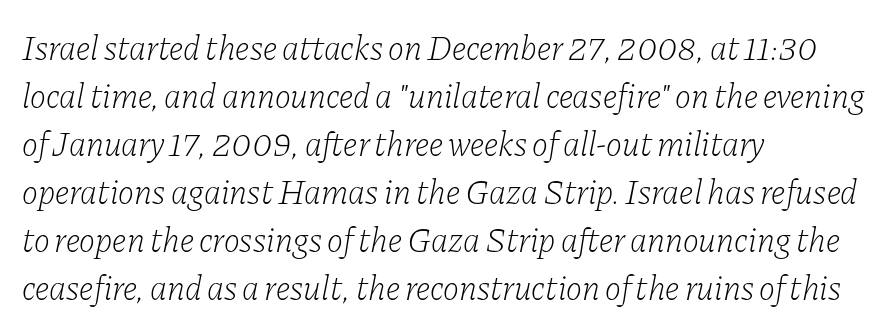
Q: Is the text bold? A: No.
Q: Is the text italic (slanted)? A: Yes, it leans right by about 11 degrees.
Q: Is the typeface a serif or a sans-serif typeface? A: Serif.
Q: Is the text underlined? A: No.
Q: How is the paragraph aligned? A: Left-aligned.
Q: Is the spacing between letters normal or unusually wide? A: Normal.
Q: Is the spacing between lines tight, normal or loose? A: Normal.
Q: Width (condensed, normal, or wide)? A: Normal.
Q: Stroke contrast? A: Low.
Q: x-height? A: Medium.
Q: Monospaced? A: No.
